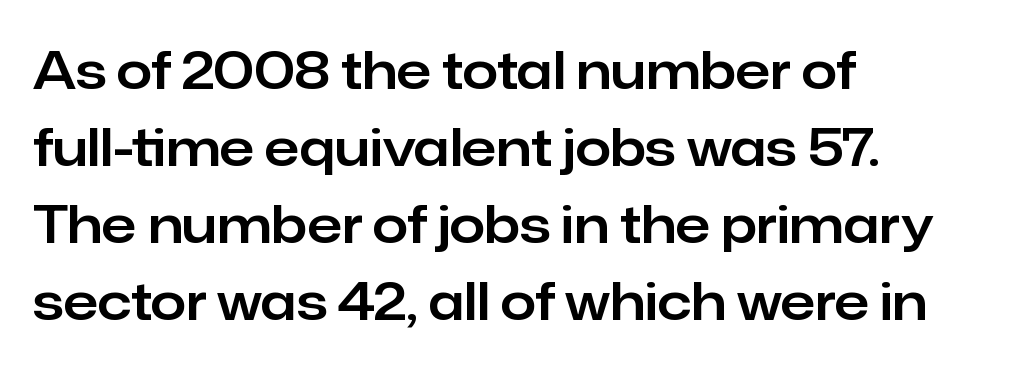
The typography opts for an upright posture over an oblique one. The rag falls on the right side of this text block. The face used here is a sans, in the tradition of grotesques and geometrics. Type without underlining. Inter-character spacing is left at the font's built-in metrics.
